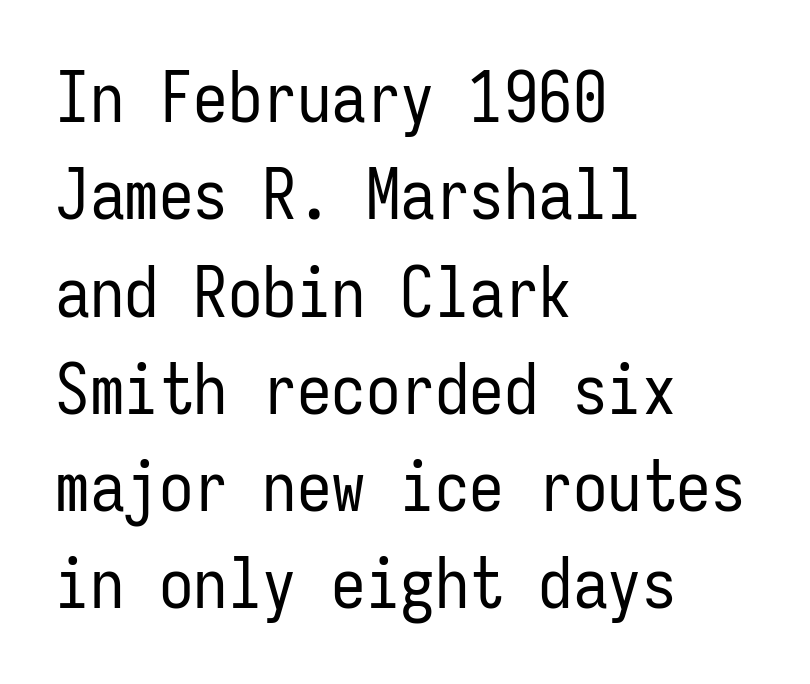
Q: Is the text bold? A: No.
Q: Is the text italic (slanted)? A: No, it is upright.
Q: Is the typeface a serif or a sans-serif typeface? A: Sans-serif.
Q: Is the text underlined? A: No.
Q: How is the paragraph aligned? A: Left-aligned.
Q: Is the spacing between letters normal or unusually wide? A: Normal.
Q: Is the spacing between lines tight, normal or loose? A: Normal.
Q: Width (condensed, normal, or wide)? A: Condensed.
Q: Stroke contrast? A: Low.
Q: x-height? A: Medium.
Q: Monospaced? A: Yes.
